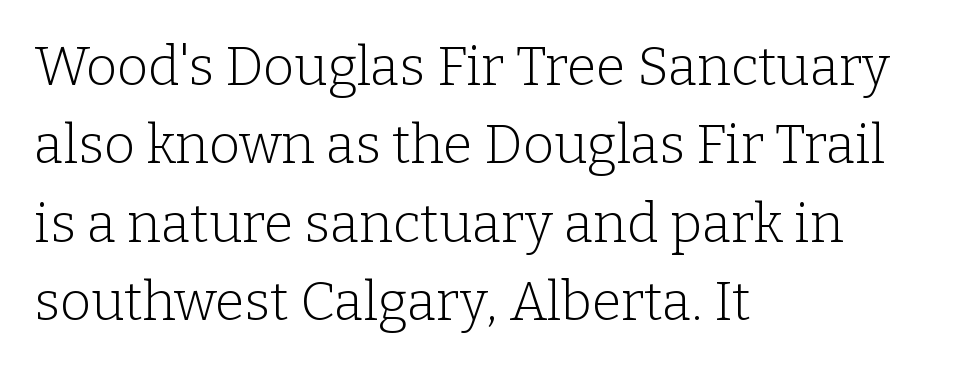
The image shows 54 px light serif type, upright; set left-aligned, normal line spacing (1.45x), normal letter spacing, not underlined; low stroke contrast and a medium x-height.
